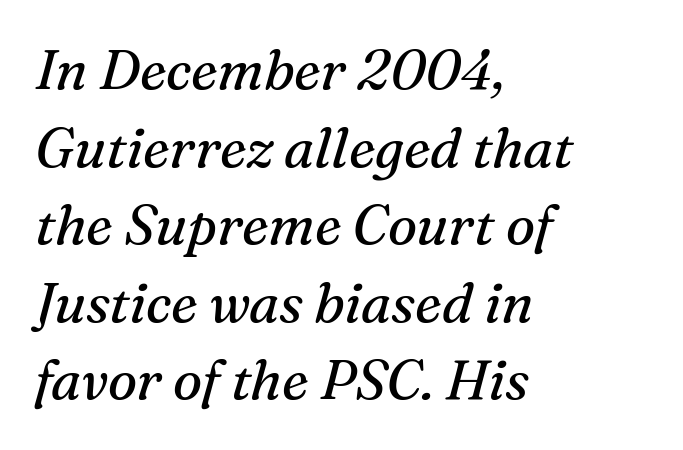
{"serif": "yes", "italic": "yes", "lean": "right", "slant_degrees": 16, "bold": "no", "weight": "regular", "width": "normal", "stroke_contrast": "medium", "x_height": "medium", "monospaced": "no", "underline": "no", "align": "left", "line_spacing": "normal", "line_spacing_ratio": 1.41, "letter_spacing": "normal", "letter_spacing_em": 0.0, "glyph_px": 55}
